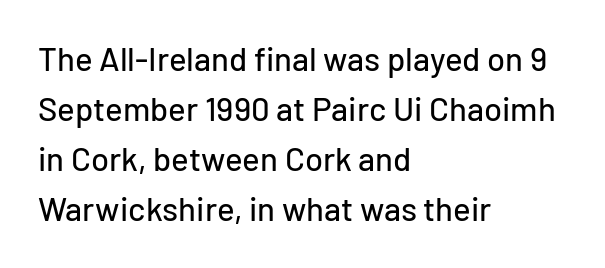
The image shows 33 px sans-serif type, upright; set left-aligned, normal line spacing (1.52x), normal letter spacing, not underlined; low stroke contrast and a medium x-height.
